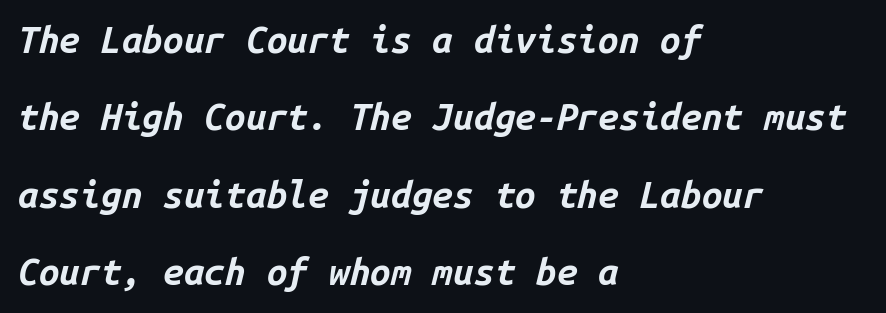
The image shows 37 px bold type, italic (leaning right), monospaced; set left-aligned, loose line spacing (2.09x), normal letter spacing, not underlined; low stroke contrast and a medium x-height.
